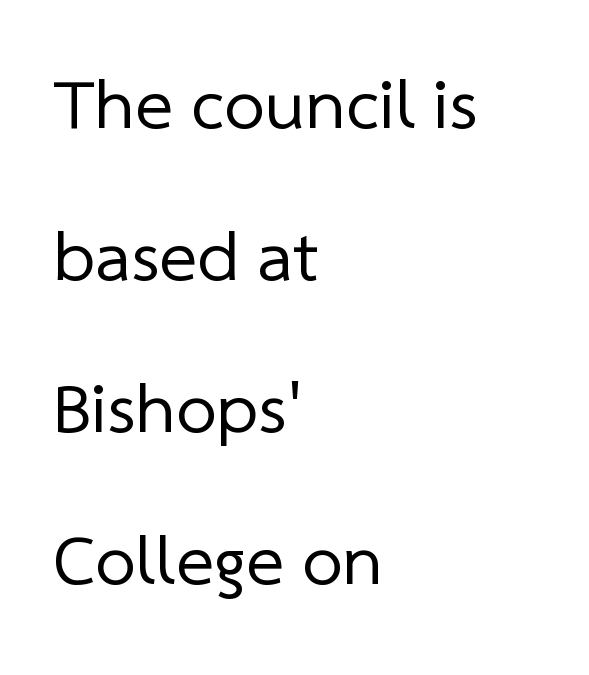
{"serif": "no", "bold": "no", "weight": "regular", "width": "normal", "stroke_contrast": "low", "x_height": "medium", "monospaced": "no", "underline": "no", "align": "left", "line_spacing": "loose", "line_spacing_ratio": 2.11, "letter_spacing": "normal", "letter_spacing_em": 0.0, "glyph_px": 72}
